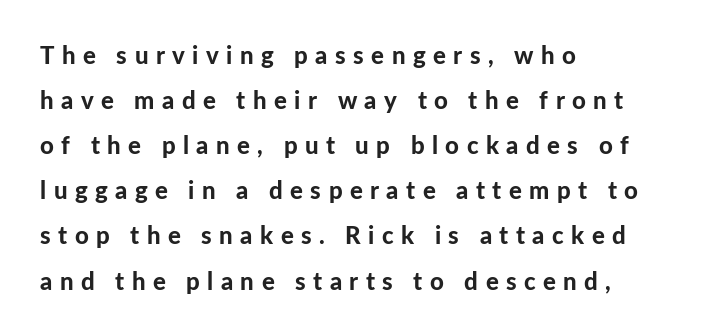
Q: Is the text bold? A: Yes.
Q: Is the text italic (slanted)? A: No, it is upright.
Q: Is the text underlined? A: No.
Q: How is the paragraph aligned? A: Left-aligned.
Q: Is the spacing between letters normal or unusually wide? A: Unusually wide.
